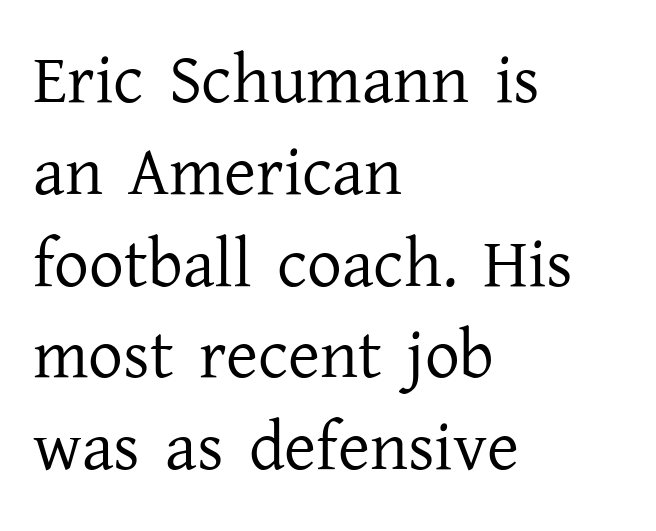
Q: Is the text bold? A: No.
Q: Is the text italic (slanted)? A: No, it is upright.
Q: Is the typeface a serif or a sans-serif typeface? A: Serif.
Q: Is the text underlined? A: No.
Q: How is the paragraph aligned? A: Left-aligned.
Q: Is the spacing between letters normal or unusually wide? A: Normal.
Q: Is the spacing between lines tight, normal or loose? A: Normal.
Q: Width (condensed, normal, or wide)? A: Normal.
Q: Stroke contrast? A: Low.
Q: x-height? A: Medium.
Q: Monospaced? A: No.
